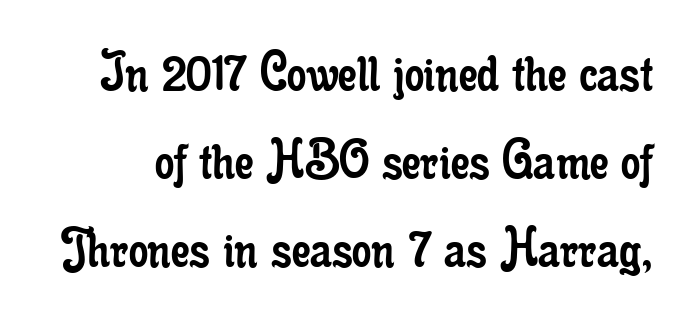
The image shows 61 px regular-weight, condensed serif type, upright; set normal line spacing (1.44x), normal letter spacing, not underlined; low stroke contrast and a small x-height.
